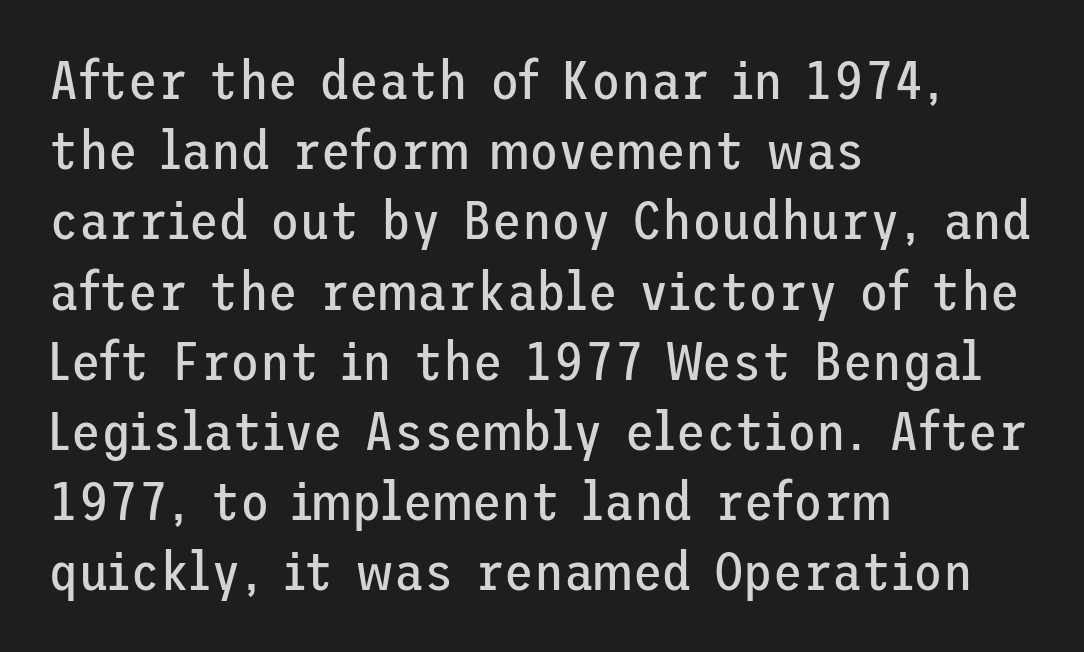
{"serif": "no", "italic": "no", "bold": "no", "weight": "regular", "width": "normal", "stroke_contrast": "low", "x_height": "medium", "underline": "no", "align": "left", "line_spacing": "normal", "line_spacing_ratio": 1.3, "letter_spacing": "normal", "letter_spacing_em": 0.0, "glyph_px": 54}
